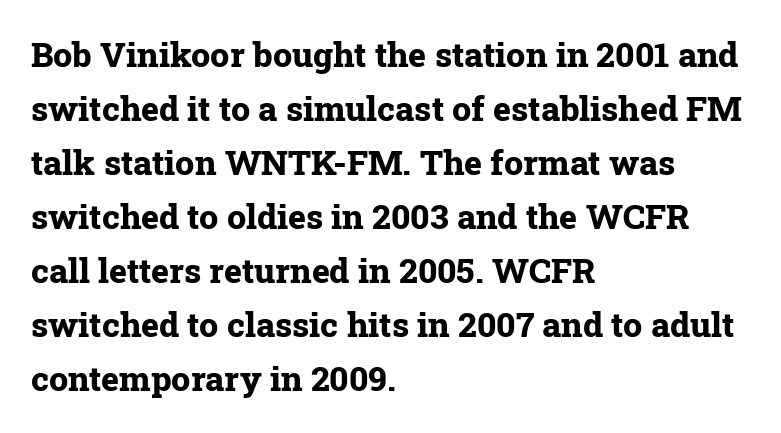
Q: Is the text bold? A: Yes.
Q: Is the text italic (slanted)? A: No, it is upright.
Q: Is the typeface a serif or a sans-serif typeface? A: Serif.
Q: Is the text underlined? A: No.
Q: How is the paragraph aligned? A: Left-aligned.
Q: Is the spacing between letters normal or unusually wide? A: Normal.
Q: Is the spacing between lines tight, normal or loose? A: Normal.
Q: Width (condensed, normal, or wide)? A: Normal.
Q: Stroke contrast? A: Low.
Q: x-height? A: Medium.
Q: Monospaced? A: No.
